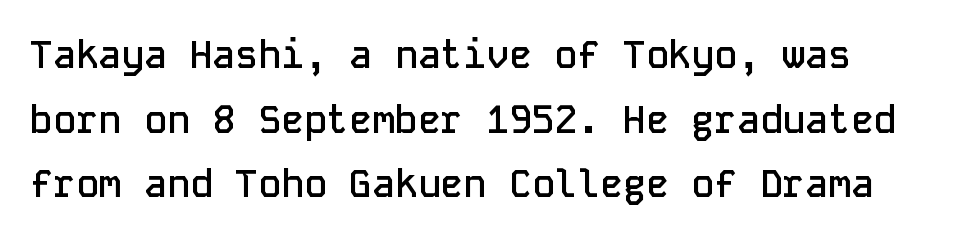
The image shows 38 px semibold sans-serif type, upright, monospaced; set left-aligned, normal line spacing (1.7x), normal letter spacing, not underlined; low stroke contrast and a medium x-height.
